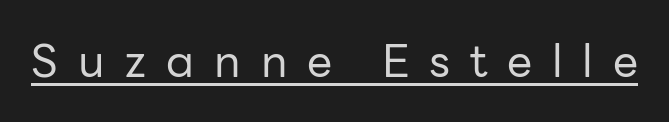
The image shows 45 px regular-weight sans-serif type, upright; set unusually wide letter spacing (+0.44 em), underlined; low stroke contrast and a medium x-height.
